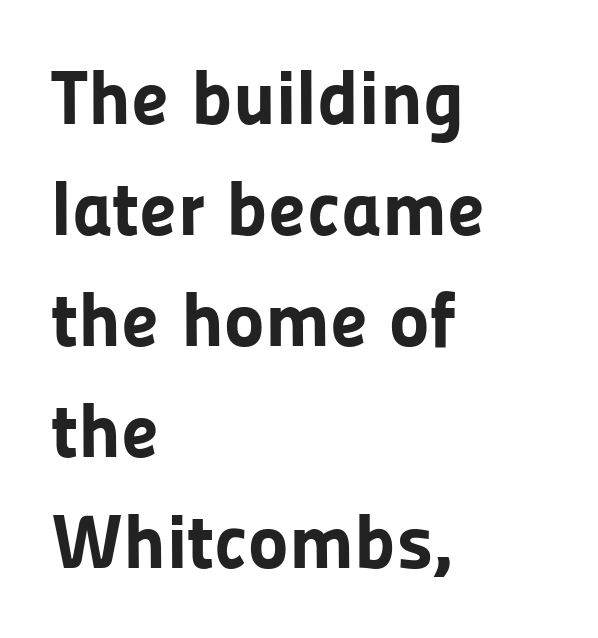
The image shows 77 px bold sans-serif type, upright; set left-aligned, normal line spacing (1.44x), normal letter spacing, not underlined; low stroke contrast and a medium x-height.
